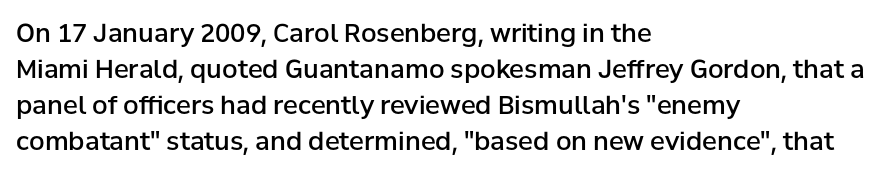
No italicization has been applied; the sample stays upright. How heavy is the stroke? Medium-heavy — a semibold, shy of bold. Default kerning and tracking; the words read as compact shapes. In CSS terms this would be text-align: left. Line spacing here is normal. The specimen omits any rule beneath the text block's lines.
